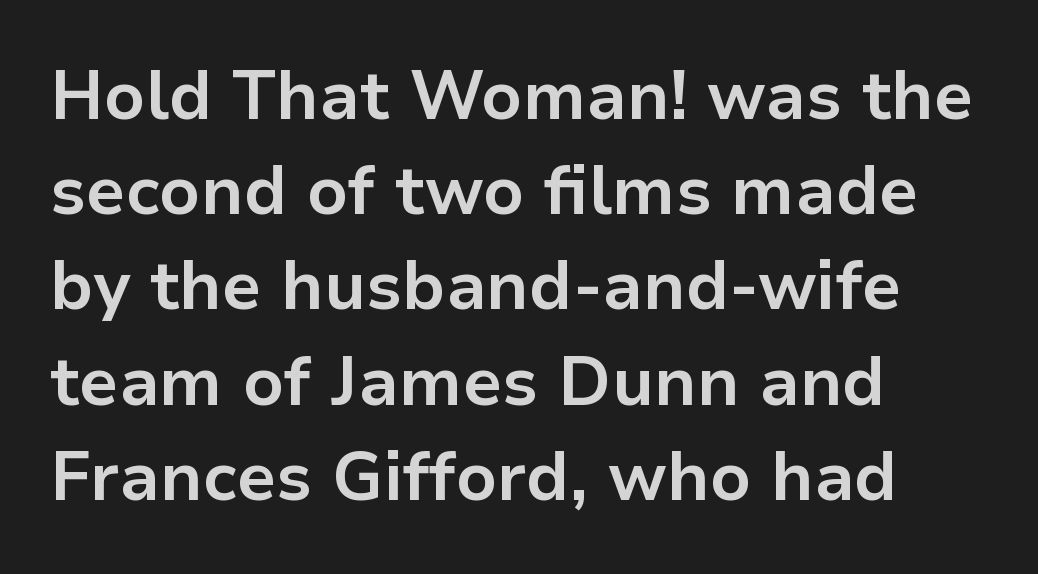
Q: Is the text bold? A: Yes.
Q: Is the text italic (slanted)? A: No, it is upright.
Q: Is the typeface a serif or a sans-serif typeface? A: Sans-serif.
Q: Is the text underlined? A: No.
Q: How is the paragraph aligned? A: Left-aligned.
Q: Is the spacing between letters normal or unusually wide? A: Normal.
Q: Is the spacing between lines tight, normal or loose? A: Normal.
Q: Width (condensed, normal, or wide)? A: Normal.
Q: Stroke contrast? A: Low.
Q: x-height? A: Medium.
Q: Monospaced? A: No.
